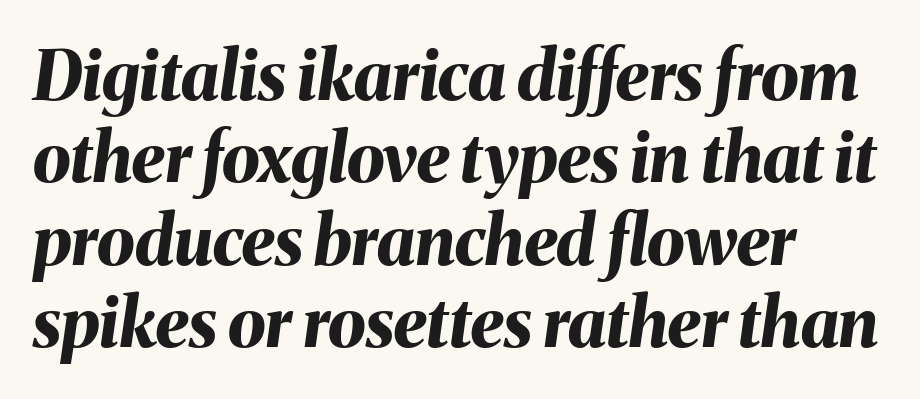
This rendering leaves character spacing at its baseline value. Decoration check: the copy has no underline. The sample has been set heavy, in full bold. This sample has the flowing, uneven cadence of proportional lettering.
